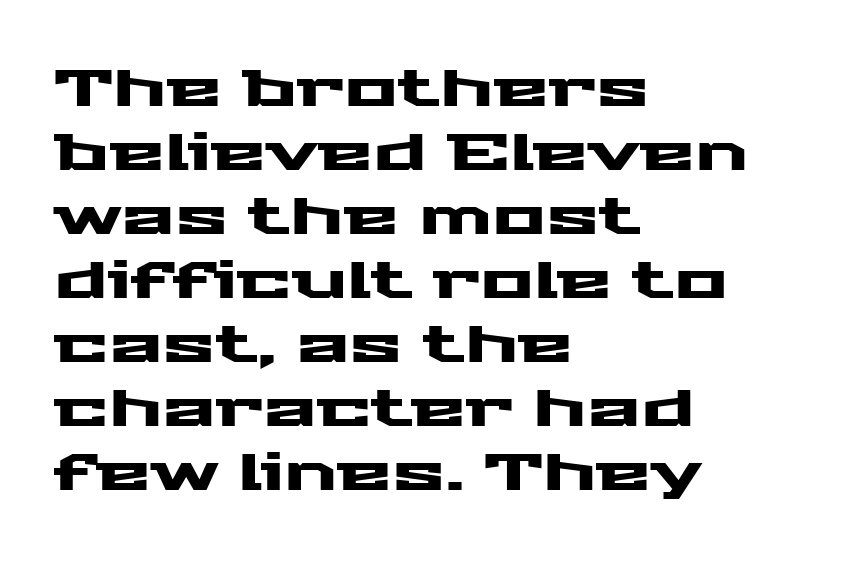
{"serif": "no", "italic": "no", "width": "wide", "stroke_contrast": "medium", "x_height": "medium", "monospaced": "no", "underline": "no", "align": "left", "line_spacing": "normal", "line_spacing_ratio": 1.28, "letter_spacing": "normal", "letter_spacing_em": 0.0, "glyph_px": 50}
